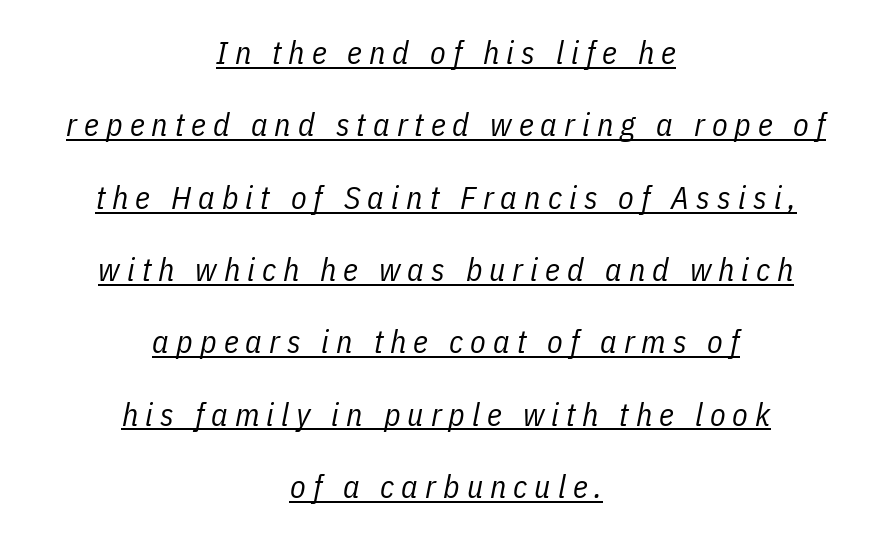
Caption: multi-line text, centered on the measure. Underlining? Definitely there. It's the slanting kind of type. You could not count columns in this text — the font is proportionally spaced. Compared with typical body copy, the letter spacing here is much looser.
